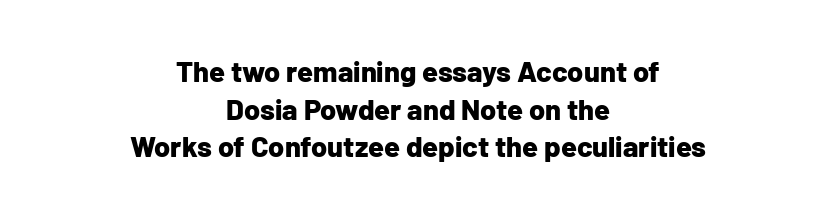
In terms of letterform style, serifs are entirely absent. The rendering keeps characters at their native spacing. The area under the type is left untouched. The rows are spaced the way most documents space them. A student would call this center alignment; a typographer would say set centered. Posture: straight, roman, zero tilt.
